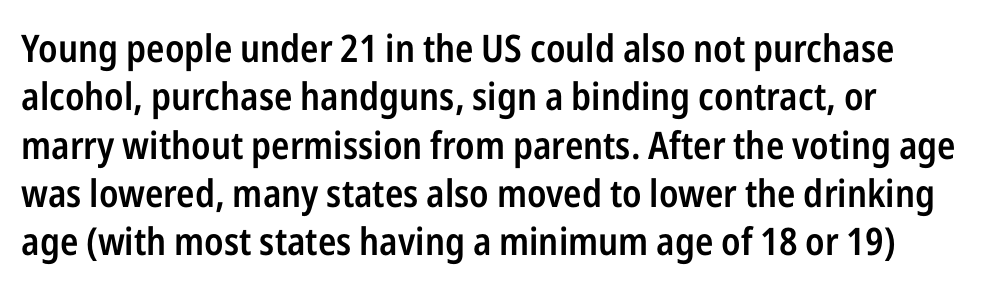
Students, observe: this is what conventionally led text looks like. The letters advance in unequal steps, a hallmark of proportional type. Does the type have serifs? No, each stem ends abruptly. In terms of weight, the rendering is demibold, just under bold. Just letters on the line, the space beneath them empty.
